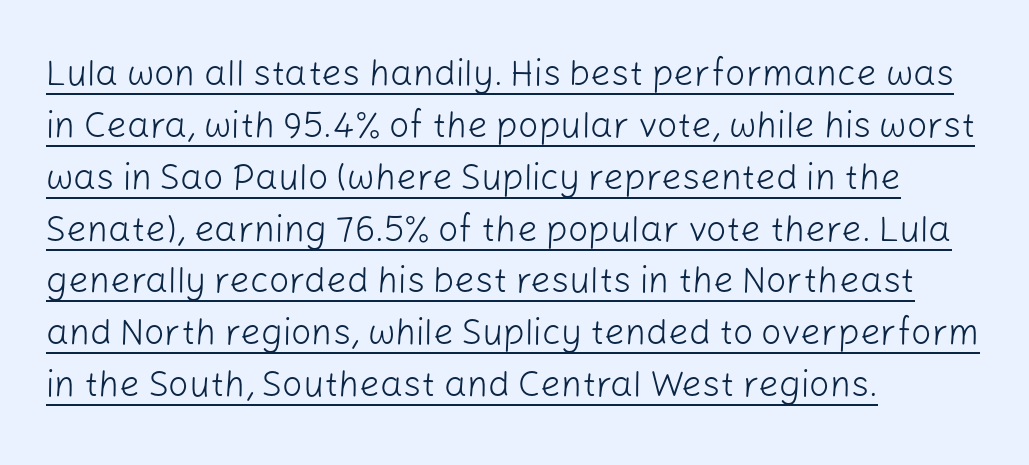
{"serif": "no", "italic": "no", "bold": "no", "weight": "light", "width": "normal", "stroke_contrast": "low", "x_height": "medium", "monospaced": "no", "underline": "yes", "align": "left", "line_spacing": "normal", "line_spacing_ratio": 1.44, "letter_spacing": "normal", "letter_spacing_em": 0.0, "glyph_px": 36}
